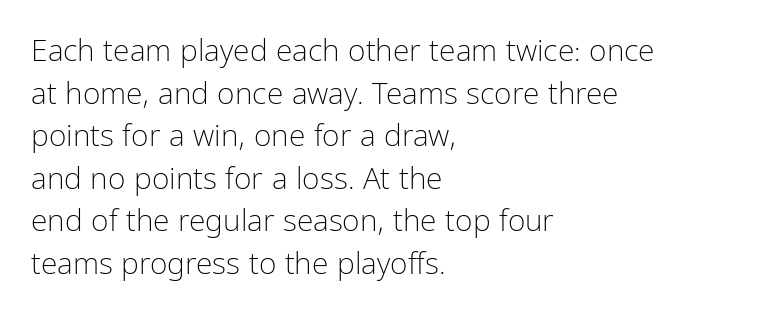
{"serif": "no", "italic": "no", "bold": "no", "weight": "light", "width": "condensed", "stroke_contrast": "low", "x_height": "medium", "monospaced": "no", "underline": "no", "align": "left", "line_spacing": "normal", "line_spacing_ratio": 1.42, "letter_spacing": "normal", "letter_spacing_em": 0.0, "glyph_px": 30}
